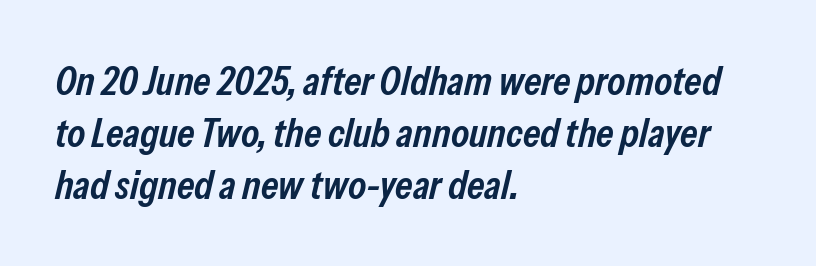
The block of text has a typical density, with ordinary space between rows. Stroke thickness is moderately raised; the sample reads as semibold. The horizontal fit of the characters is conventional and even. Words float on clear page, feet unadorned.
